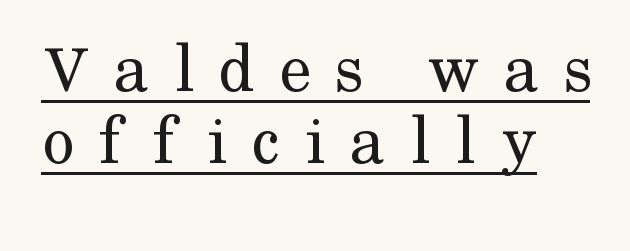
The image shows 71 px regular-weight serif type, upright; set tight line spacing (1.02x), unusually wide letter spacing (+0.34 em), underlined; medium stroke contrast and a medium x-height.
